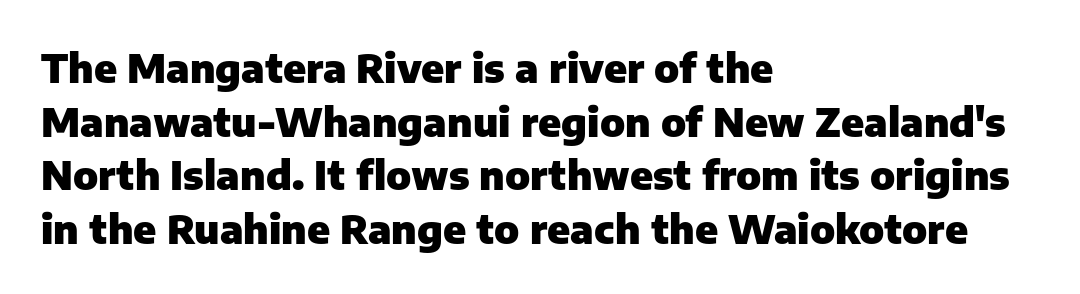
{"serif": "no", "italic": "no", "bold": "yes", "weight": "heavy", "width": "normal", "stroke_contrast": "low", "x_height": "medium", "monospaced": "no", "underline": "no", "align": "left", "line_spacing": "normal", "line_spacing_ratio": 1.34, "letter_spacing": "normal", "letter_spacing_em": 0.0, "glyph_px": 40}
